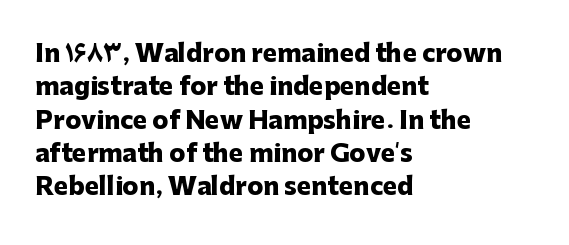
{"italic": "no", "bold": "yes", "underline": "no", "align": "left", "line_spacing": "normal", "line_spacing_ratio": 1.39, "letter_spacing": "normal", "letter_spacing_em": 0.0, "glyph_px": 24}
